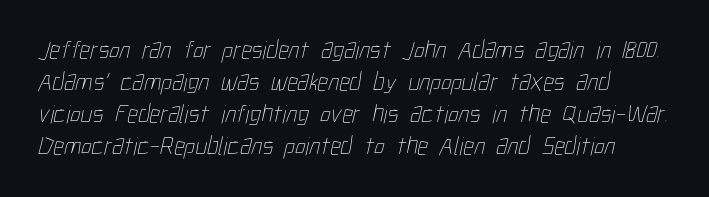
The weight tops out at a normal text grade. These lines keep a tight, regular rhythm from letter to letter. Glance below the letters and you will spot only blank space.
